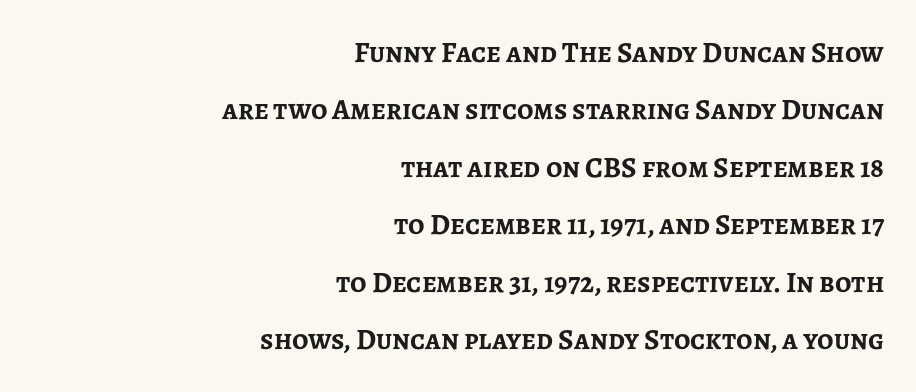
Teacher's note: observe the even right margin — that is flush-right alignment. How are the letters spaced? Ordinarily, with no added tracking. Quick note: not italic, upright. Anything drawn beneath the words? Only blank space. The font is running at its bold setting.
